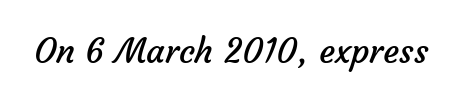
{"serif": "no", "bold": "no", "weight": "regular", "width": "normal", "stroke_contrast": "low", "x_height": "medium", "monospaced": "no", "underline": "no", "letter_spacing": "normal", "letter_spacing_em": 0.0, "glyph_px": 34}
